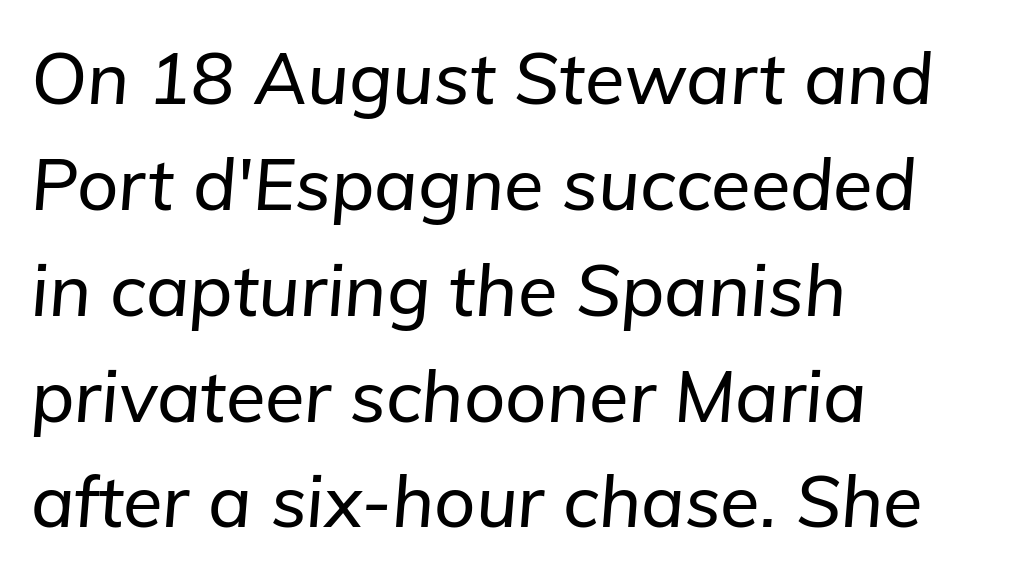
{"italic": "yes", "lean": "right", "slant_degrees": 5, "width": "normal", "stroke_contrast": "low", "x_height": "medium", "monospaced": "no", "underline": "no", "align": "left", "line_spacing": "normal", "line_spacing_ratio": 1.47, "letter_spacing": "normal", "letter_spacing_em": 0.0, "glyph_px": 72}
